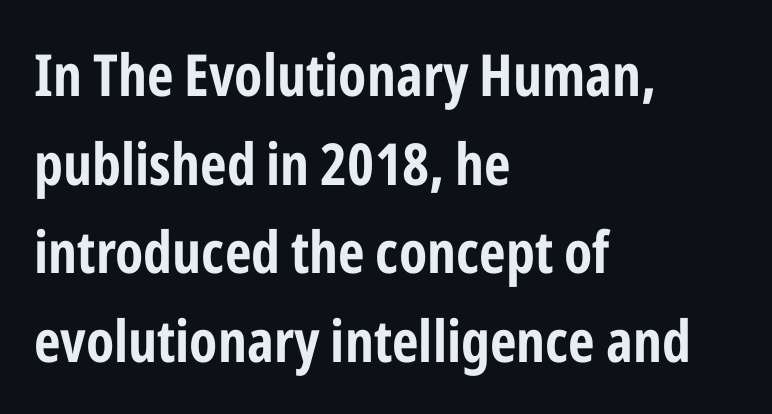
Visually the block forms a straight wall on the left and a jagged coastline on the right. Upright lettering throughout. The strip under each line holds only bare page. Nobody touched the tracking dial on this one.
